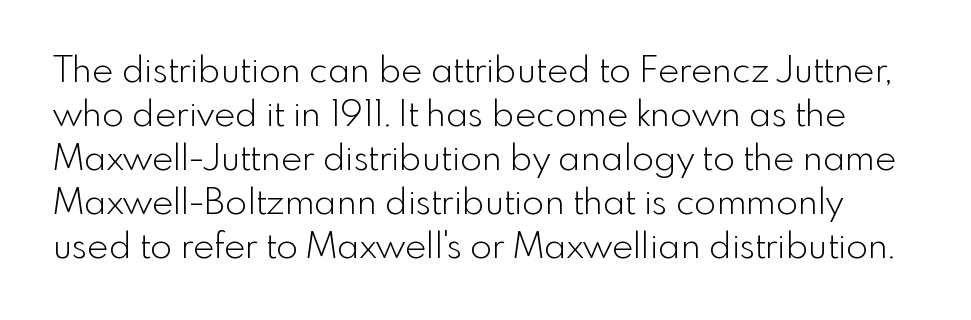
{"serif": "no", "italic": "no", "bold": "no", "weight": "light", "width": "normal", "x_height": "small", "monospaced": "no", "underline": "no", "line_spacing_ratio": 1.22, "letter_spacing": "normal", "letter_spacing_em": 0.0, "glyph_px": 36}
